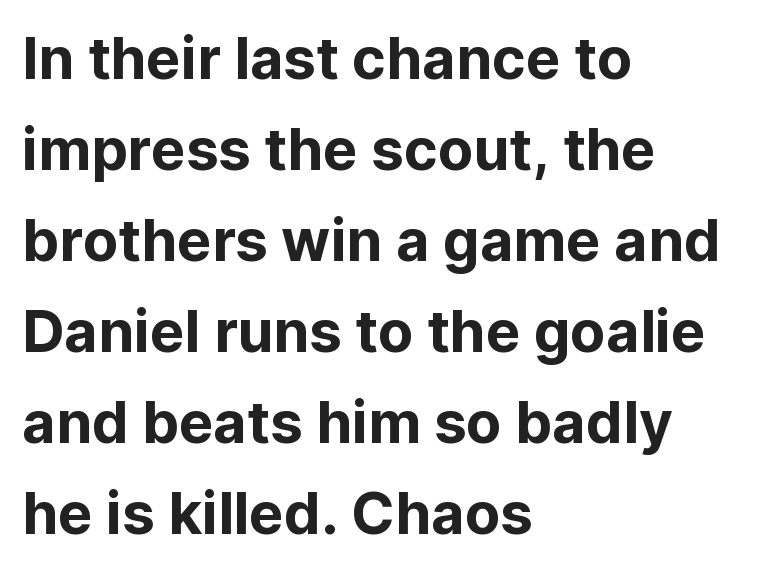
Every row of glyphs begins at an identical x-position on the left. Nope, not italic — everything's standing straight. A typesetter would call this proportional, since set widths differ per character. A sans-serif font was chosen for this passage. Bare-footed words on every line.
